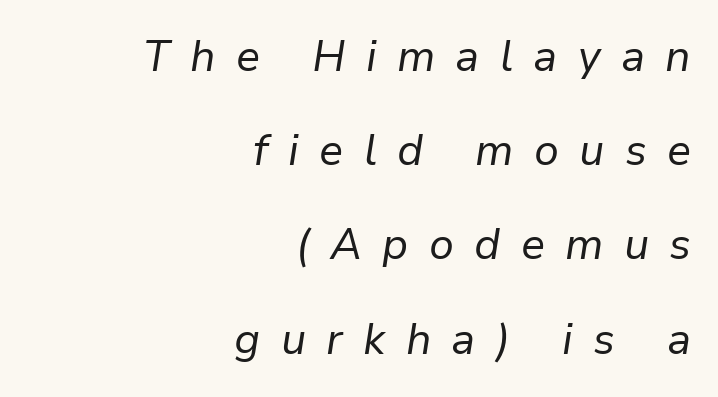
The space beneath each line is pristine and unruled. Letter spacing: wide. Line spacing here is loose. All the whitespace from short lines collects on the left.
